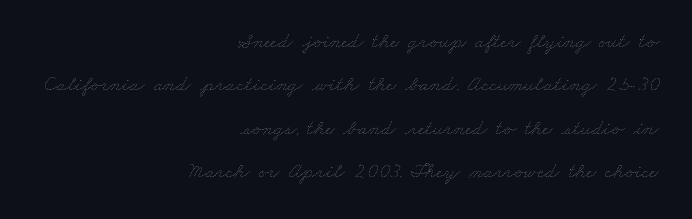
The image shows 21 px text type; set right-aligned, loose line spacing (2.07x), normal letter spacing, not underlined.
